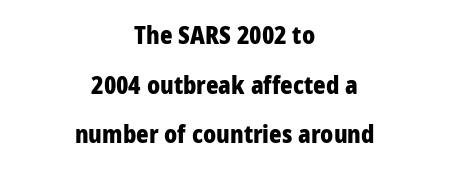
The image shows 24 px bold type, upright; set centered, loose line spacing (2.07x), normal letter spacing, not underlined.
